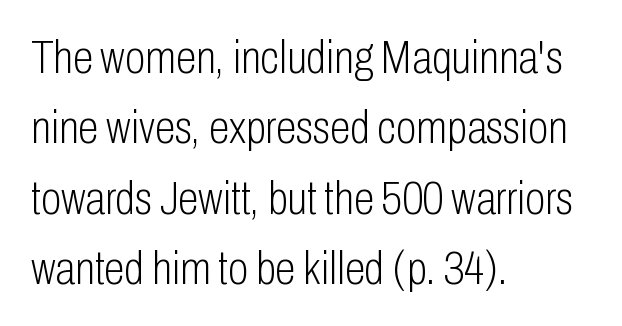
Q: Is the text bold? A: No.
Q: Is the text italic (slanted)? A: No, it is upright.
Q: Is the typeface a serif or a sans-serif typeface? A: Sans-serif.
Q: Is the text underlined? A: No.
Q: How is the paragraph aligned? A: Left-aligned.
Q: Is the spacing between letters normal or unusually wide? A: Normal.
Q: Is the spacing between lines tight, normal or loose? A: Normal.
Q: Width (condensed, normal, or wide)? A: Condensed.
Q: Stroke contrast? A: Low.
Q: x-height? A: Medium.
Q: Monospaced? A: No.
